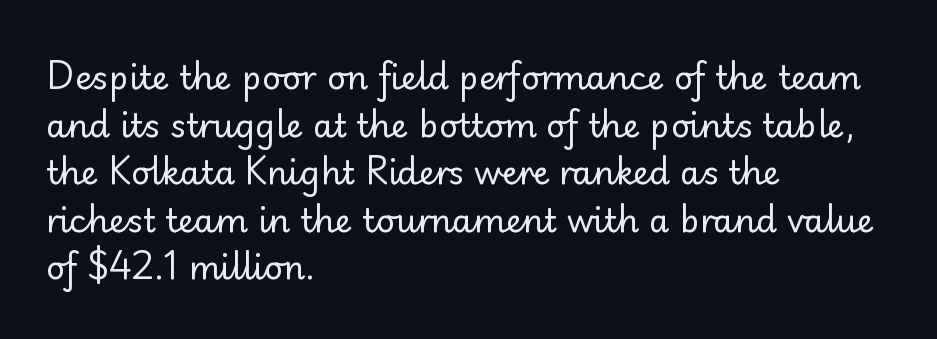
{"serif": "no", "italic": "no", "bold": "no", "weight": "regular", "width": "normal", "stroke_contrast": "low", "x_height": "small", "monospaced": "no", "underline": "no", "align": "left", "line_spacing": "normal", "line_spacing_ratio": 1.44, "letter_spacing": "normal", "letter_spacing_em": 0.0, "glyph_px": 33}
